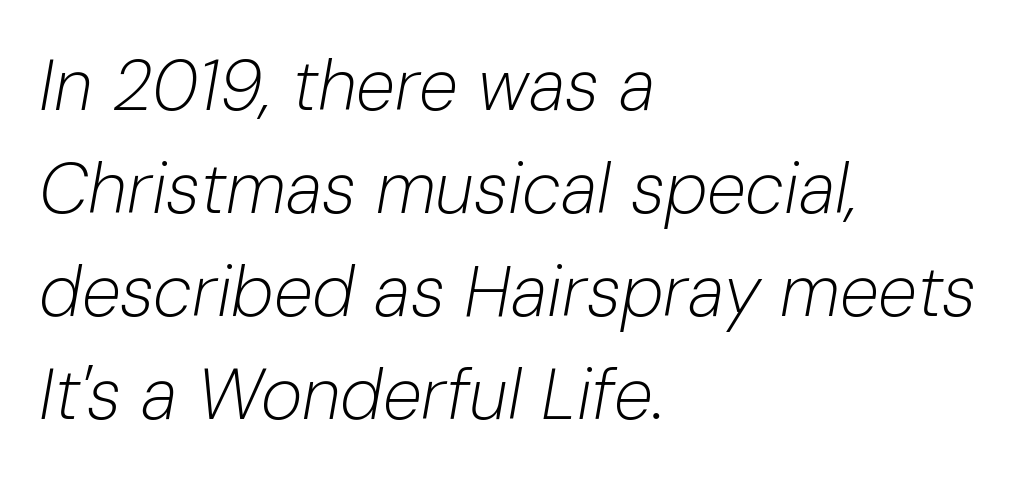
Words appear dense and cohesive because spacing is normal. Rule under the text: the space is simply empty. The face used here has a pronounced slope to its letters. The letterforms sit at book weight or below. Where is the straight margin? On the left.
